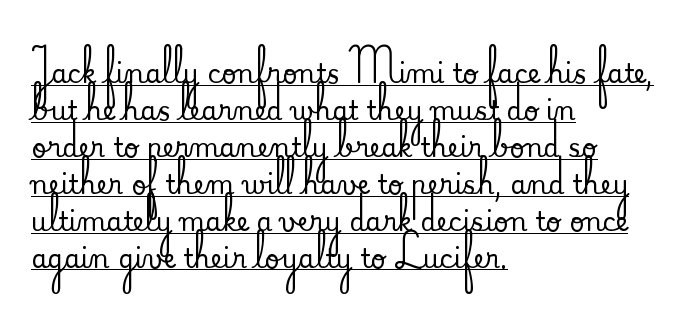
Q: Is the text italic (slanted)? A: No, it is upright.
Q: Is the text underlined? A: Yes.
Q: How is the paragraph aligned? A: Left-aligned.
Q: Is the spacing between letters normal or unusually wide? A: Normal.
Q: Is the spacing between lines tight, normal or loose? A: Normal.
